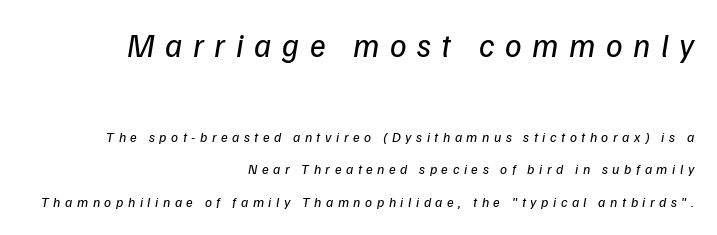
The image shows 33 px regular-weight sans-serif type; set right-aligned, loose line spacing (2.34x), unusually wide letter spacing (+0.32 em), not underlined; the first (top) block is 2.36x larger; low stroke contrast and a medium x-height.
